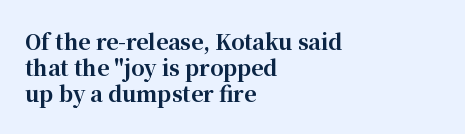
Does the weight exceed regular? Yes, all the way to bold. A typesetter would mark this as roman, not italic. The glyphs are unaccompanied by any horizontal stroke below them. Interline gaps are of average width in this sample. The horizontal fit of the characters is conventional and even.
